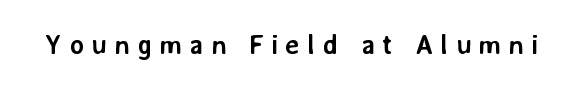
Q: Is the text bold? A: Yes.
Q: Is the text italic (slanted)? A: No, it is upright.
Q: Is the typeface a serif or a sans-serif typeface? A: Sans-serif.
Q: Is the text underlined? A: No.
Q: Is the spacing between letters normal or unusually wide? A: Unusually wide.
Q: Width (condensed, normal, or wide)? A: Normal.
Q: Stroke contrast? A: Low.
Q: x-height? A: Medium.
Q: Monospaced? A: No.
